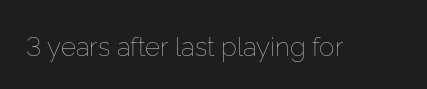
The image shows 26 px text type, upright; set normal letter spacing, not underlined.
